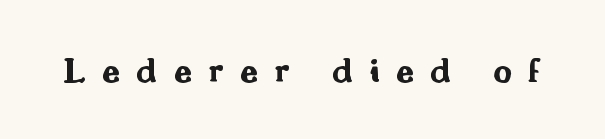
You could not count columns in this text — the font is proportionally spaced. You could only call the tracking loose — the letters float apart. Heavy-handed strokes throughout: this text is bold. The type sits square on the baseline with zero lean.
